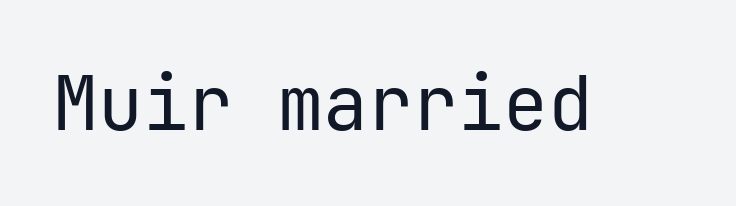
Type style note: lacks serifs. Glance below the letters and you will spot only blank space. This is the regular roman posture of the typeface. The horizontal fit of the characters is conventional and even.
